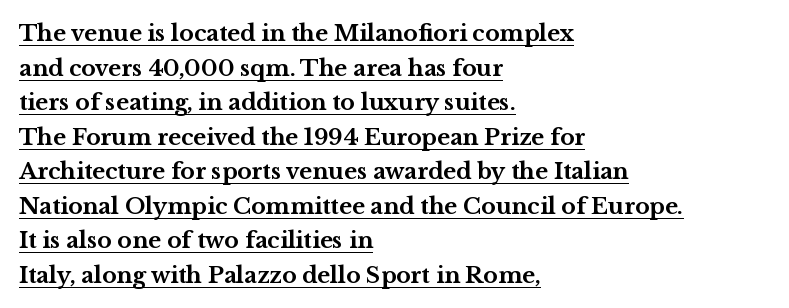
Is the type bold? Yes — the strokes are clearly thick and heavy. Letter spacing: default. You can see a thin bar hugging the bottom of the glyphs. Summary of vertical rhythm: regular, with standard interline spacing.
